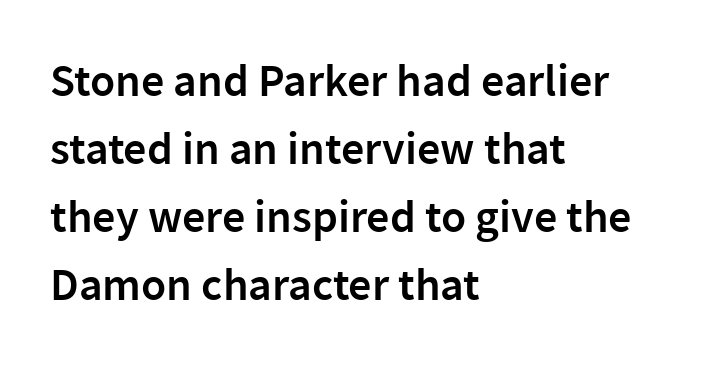
{"serif": "no", "italic": "no", "bold": "semi", "weight": "semibold", "width": "normal", "stroke_contrast": "low", "x_height": "medium", "monospaced": "no", "underline": "no", "align": "left", "line_spacing": "normal", "line_spacing_ratio": 1.48, "letter_spacing": "normal", "letter_spacing_em": 0.0, "glyph_px": 46}
